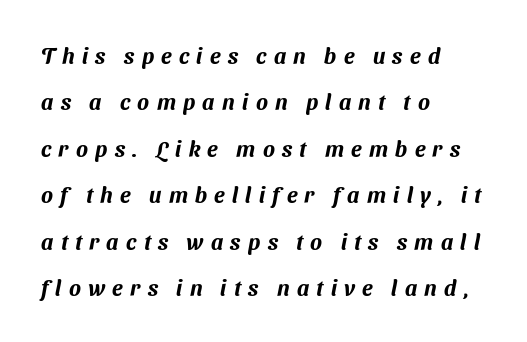
{"underline": "no", "align": "left", "line_spacing": "loose", "line_spacing_ratio": 2.11, "letter_spacing": "wide", "letter_spacing_em": 0.33, "glyph_px": 22}
